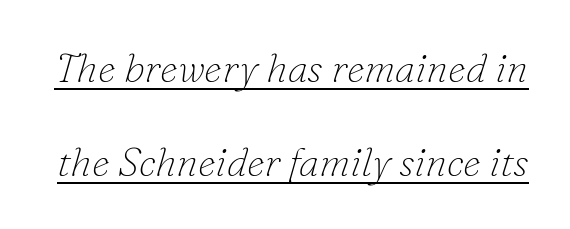
The image shows 40 px thin serif type, italic (leaning right); set loose line spacing (2.35x), normal letter spacing, underlined; low stroke contrast and a small x-height.
